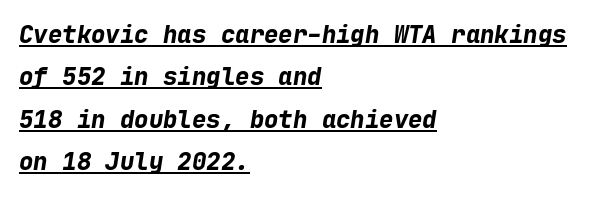
The typesetter has applied underlining to the passage shown. The axis of the letterforms is tilted away from vertical. The tracking reads as untouched default to a designer's eye. Caption: multi-line text, flush left, ragged right. The typesetting leans heavy: a genuine bold.
